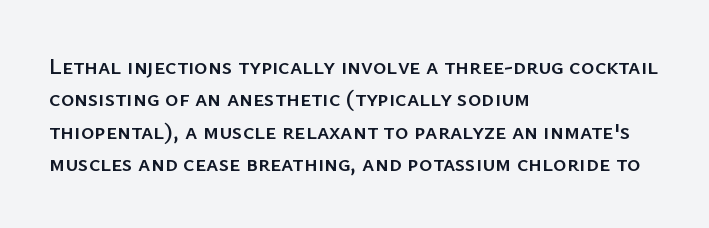
Rule under the text: the space is simply empty. Glyph-to-glyph distance matches everyday printed text. This block has exactly the height ordinary leading produces. Every character sits straight up, as roman type does. Teacher's note: observe the even left margin — that is flush-left alignment.
